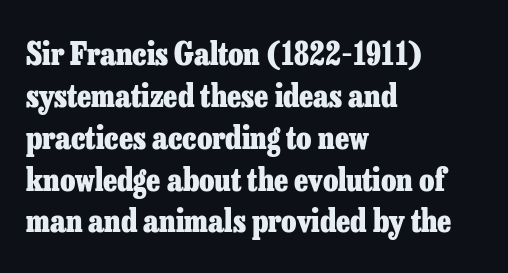
{"serif": "yes", "italic": "no", "bold": "yes", "weight": "heavy", "width": "normal", "stroke_contrast": "low", "x_height": "medium", "monospaced": "no", "underline": "no", "align": "left", "line_spacing": "normal", "line_spacing_ratio": 1.35, "letter_spacing": "normal", "letter_spacing_em": 0.0, "glyph_px": 31}
